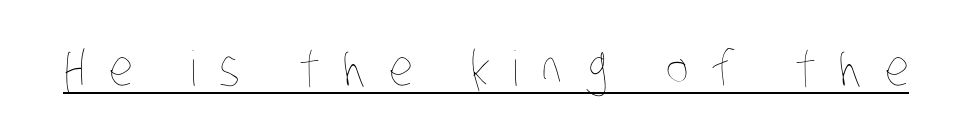
The image shows 48 px thin, condensed type; set unusually wide letter spacing (+0.48 em), underlined; low stroke contrast and a large x-height.
